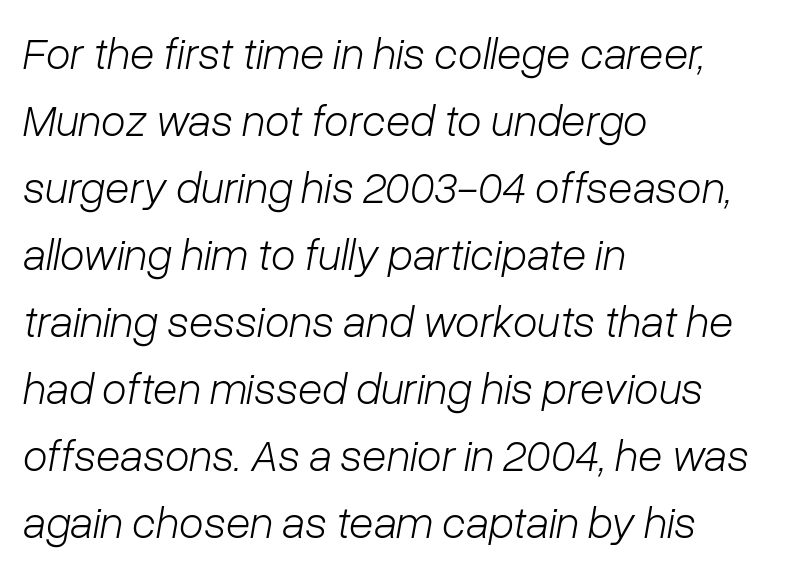
Q: Is the text bold? A: No.
Q: Is the text italic (slanted)? A: Yes, it leans right by about 10 degrees.
Q: Is the text underlined? A: No.
Q: How is the paragraph aligned? A: Left-aligned.
Q: Is the spacing between letters normal or unusually wide? A: Normal.
Q: Is the spacing between lines tight, normal or loose? A: Normal.
Q: Width (condensed, normal, or wide)? A: Normal.
Q: Stroke contrast? A: Low.
Q: x-height? A: Medium.
Q: Monospaced? A: No.
